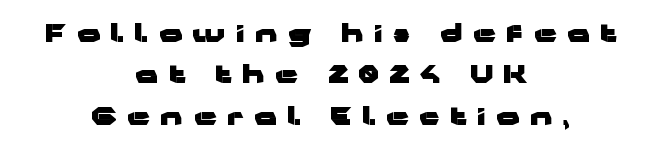
Anything drawn beneath the words? Only blank space. Is the block centered? Yes — each line is placed symmetrically about the middle. These lines were composed using upright roman letters. There is plenty of visible air inserted between adjacent glyphs. A full-strength bold gives these letters their thick strokes. This block has exactly the height ordinary leading produces.
